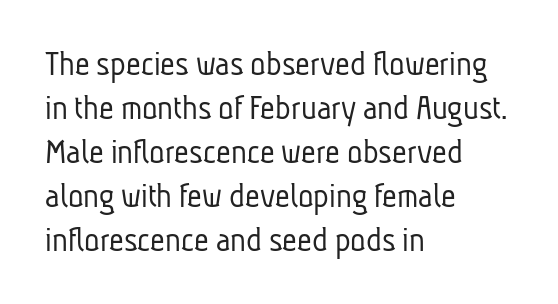
{"serif": "no", "bold": "no", "weight": "light", "width": "condensed", "stroke_contrast": "low", "x_height": "medium", "monospaced": "no", "underline": "no", "align": "left", "line_spacing_ratio": 1.22, "letter_spacing": "normal", "letter_spacing_em": 0.0, "glyph_px": 36}
